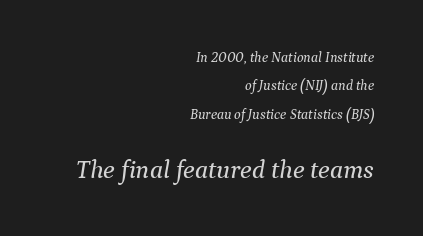
Q: Is the text italic (slanted)? A: Yes, it leans right by about 9 degrees.
Q: Is the text underlined? A: No.
Q: How is the paragraph aligned? A: Right-aligned.
Q: Is the spacing between letters normal or unusually wide? A: Normal.
Q: Is the spacing between lines tight, normal or loose? A: Loose.
Q: Which block of text is set in a larger size, the first (top) or the second (bottom)? A: The second (bottom) one.
